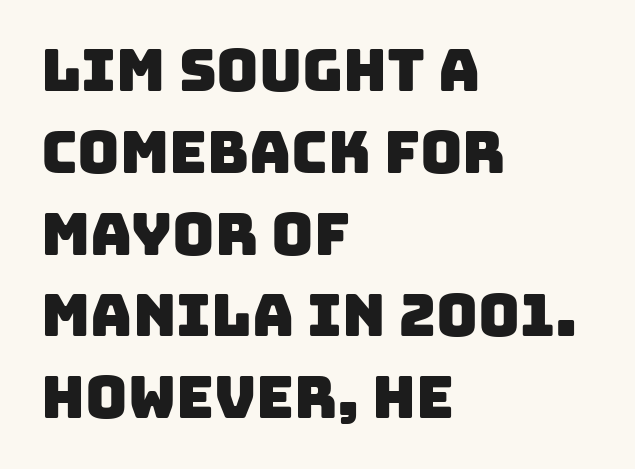
Just letters on the line, the space beneath them empty. Spacing verdict: proportional, widths tailored to each character. The rag falls on the right side of this text block. No feet cap the strokes, marking this as sans-serif type. Does extra space separate the letters? No, they use regular spacing.
